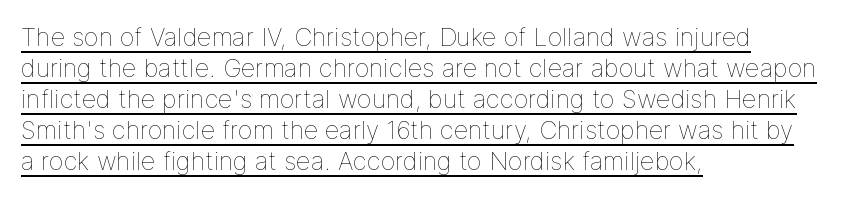
Notice how the stems are strictly vertical — no italics here. Line starts are locked; line ends wander. Each line of the rendering has a horizontal stroke beneath the glyphs. Compared with typical body copy, the letter spacing here is the same.
